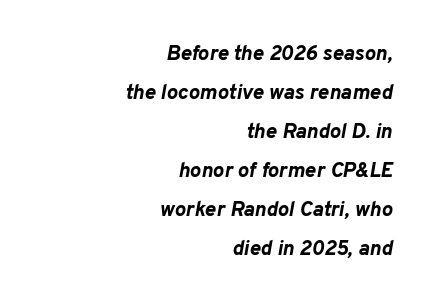
Standard letterfit; no display-style spreading of the glyphs. Only glyphs here, with clear space below each row. One-word summary of the alignment: right. If you drew a line through each stem, it would be angled. The rendering uses a bold face; every stroke is thick and dark.
